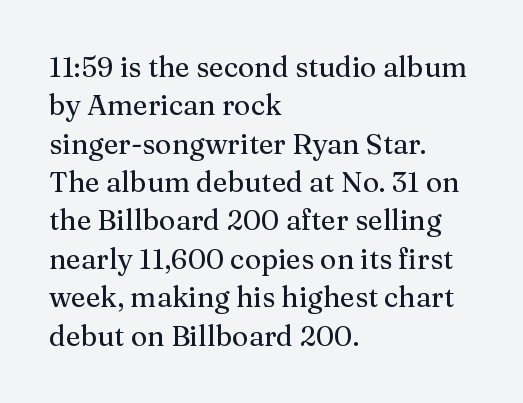
Small tapered or slab feet sit at the stroke ends, so this counts as serif. Is the letter spacing exaggerated? No — it looks like the ordinary default. Beneath every word, the page is bare. Proportional: the letters do not fall into vertical columns. How would I describe the line gaps? Plain and ordinary. The axis of the letterforms is exactly vertical.
